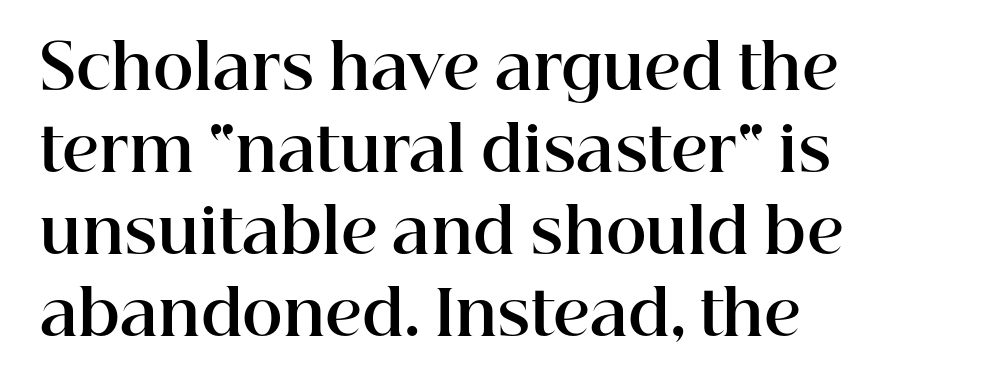
The image shows 62 px bold serif type, upright; set left-aligned, normal line spacing (1.32x), normal letter spacing, not underlined; high stroke contrast and a medium x-height.
